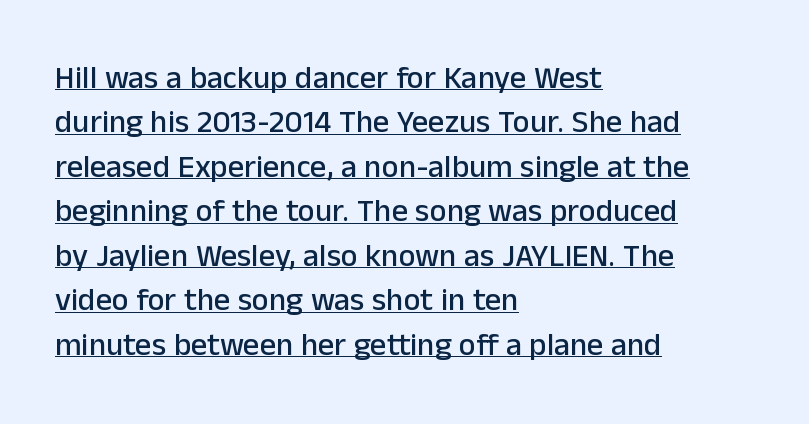
The vertical gap from one line to the next is medium. Line starts are locked; line ends wander. Between one letter and the next there's only the usual sliver of space. Do the characters align in a grid? No, the font is proportional. These lines were composed using upright roman letters.
